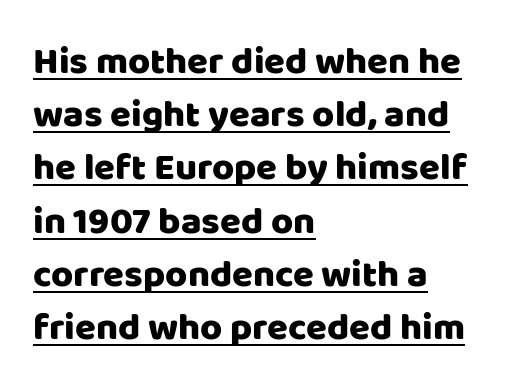
The leading is moderate, giving the passage an even texture. Check the space under the baseline: a stroke is drawn there. Students, note that the glyphs here touch the page at normal intervals. When letters stand straight like this, we call the style roman or upright. The font family rendered here belongs to the sans-serif group.
